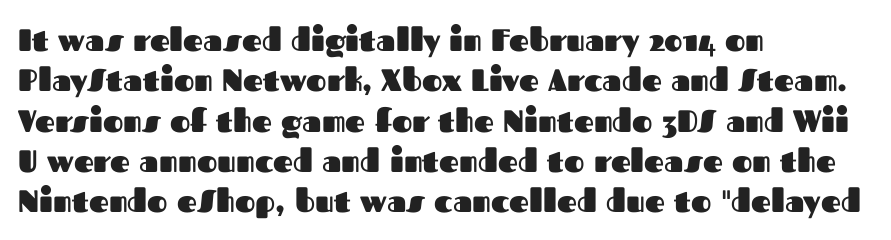
The image shows 31 px heavy sans-serif type, upright; set left-aligned, normal line spacing (1.3x), normal letter spacing, not underlined; medium stroke contrast and a medium x-height.
